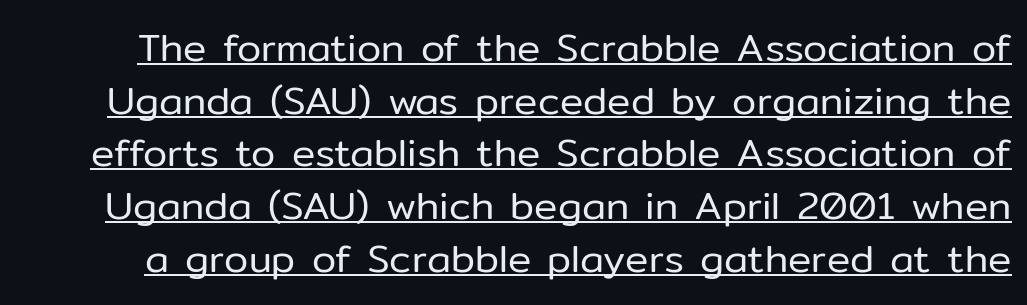
Q: Is the text bold? A: No.
Q: Is the text italic (slanted)? A: No, it is upright.
Q: Is the typeface a serif or a sans-serif typeface? A: Sans-serif.
Q: Is the text underlined? A: Yes.
Q: Is the spacing between letters normal or unusually wide? A: Normal.
Q: Is the spacing between lines tight, normal or loose? A: Normal.
Q: Width (condensed, normal, or wide)? A: Normal.
Q: Stroke contrast? A: Low.
Q: x-height? A: Medium.
Q: Monospaced? A: No.
